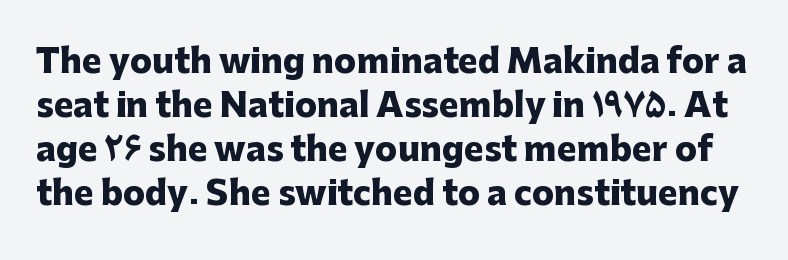
Q: Is the text bold? A: Yes.
Q: Is the text italic (slanted)? A: No, it is upright.
Q: Is the typeface a serif or a sans-serif typeface? A: Sans-serif.
Q: Is the text underlined? A: No.
Q: Is the spacing between letters normal or unusually wide? A: Normal.
Q: Is the spacing between lines tight, normal or loose? A: Normal.
Q: Width (condensed, normal, or wide)? A: Normal.
Q: Stroke contrast? A: Low.
Q: x-height? A: Medium.
Q: Monospaced? A: No.
